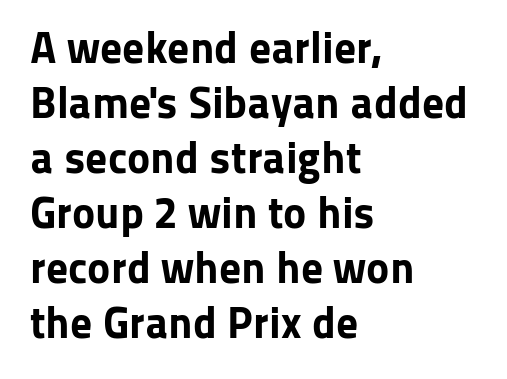
The image shows 44 px bold sans-serif type, upright; set left-aligned, normal line spacing (1.25x), normal letter spacing, not underlined; low stroke contrast and a medium x-height.
